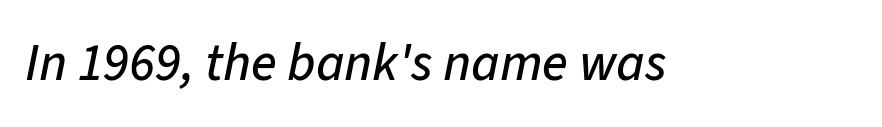
The image shows 53 px text type, italic (leaning right); set normal letter spacing, not underlined; low stroke contrast and a medium x-height.
